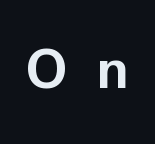
The image shows 63 px semibold sans-serif type, upright; set unusually wide letter spacing (+0.45 em), not underlined; low stroke contrast and a medium x-height.
